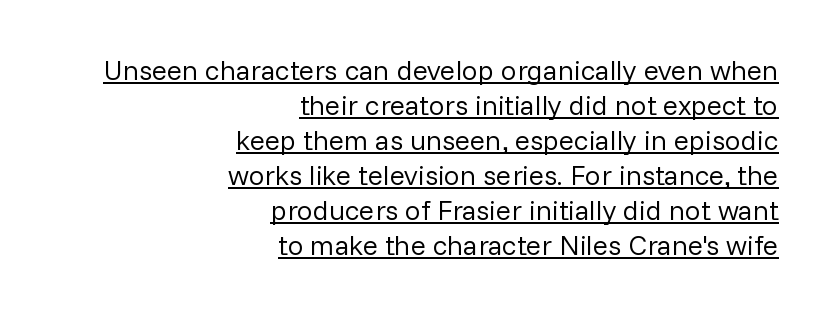
{"serif": "no", "italic": "no", "bold": "no", "weight": "regular", "width": "normal", "stroke_contrast": "low", "x_height": "medium", "monospaced": "no", "underline": "yes", "align": "right", "line_spacing": "normal", "line_spacing_ratio": 1.25, "letter_spacing": "normal", "letter_spacing_em": 0.0, "glyph_px": 28}
